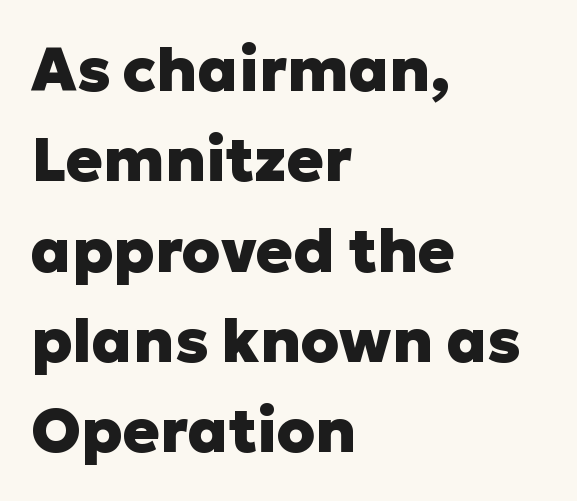
The rows are spaced the way most documents space them. This rendering features lettering with no underline. Character widths vary here, with narrow letters taking less room than wide ones. Leftover space on each line is placed entirely after the last word. The typeface chosen for these lines omits serifs. Emphasis by weight is at full strength: bold.
